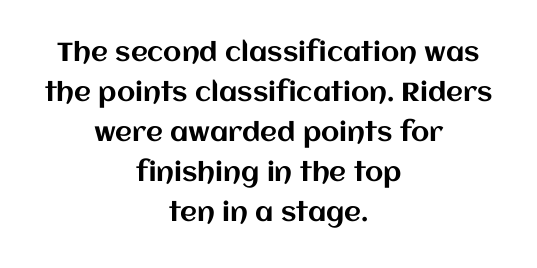
Q: Is the text italic (slanted)? A: No, it is upright.
Q: Is the text underlined? A: No.
Q: How is the paragraph aligned? A: Centered.
Q: Is the spacing between letters normal or unusually wide? A: Normal.
Q: Is the spacing between lines tight, normal or loose? A: Normal.
